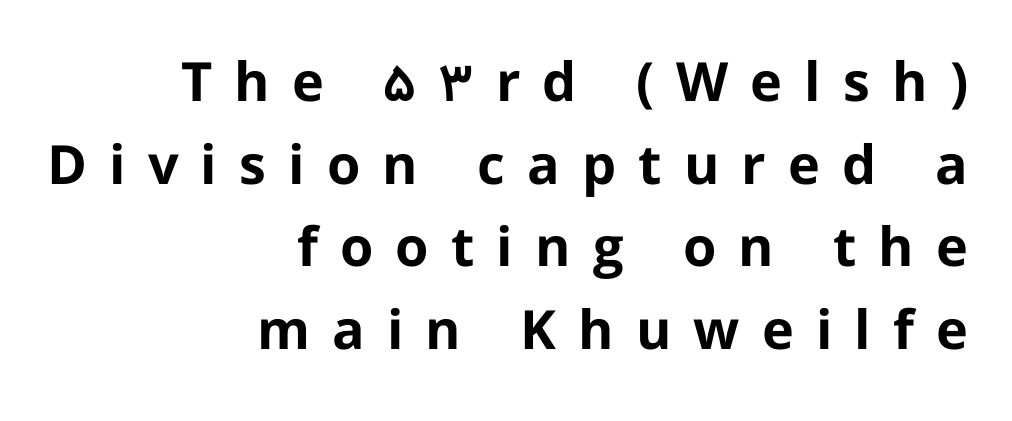
Q: Is the text bold? A: Yes.
Q: Is the text italic (slanted)? A: No, it is upright.
Q: Is the typeface a serif or a sans-serif typeface? A: Sans-serif.
Q: Is the text underlined? A: No.
Q: How is the paragraph aligned? A: Right-aligned.
Q: Is the spacing between letters normal or unusually wide? A: Unusually wide.
Q: Is the spacing between lines tight, normal or loose? A: Normal.
Q: Width (condensed, normal, or wide)? A: Normal.
Q: Stroke contrast? A: Low.
Q: x-height? A: Medium.
Q: Monospaced? A: No.
